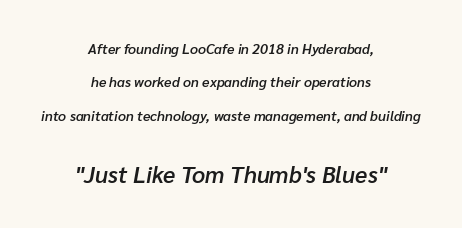
Q: Is the text bold? A: Semi-bold.
Q: Is the text italic (slanted)? A: Yes, it leans right by about 10 degrees.
Q: Is the text underlined? A: No.
Q: How is the paragraph aligned? A: Centered.
Q: Is the spacing between letters normal or unusually wide? A: Normal.
Q: Is the spacing between lines tight, normal or loose? A: Loose.
Q: Which block of text is set in a larger size, the first (top) or the second (bottom)? A: The second (bottom) one.
